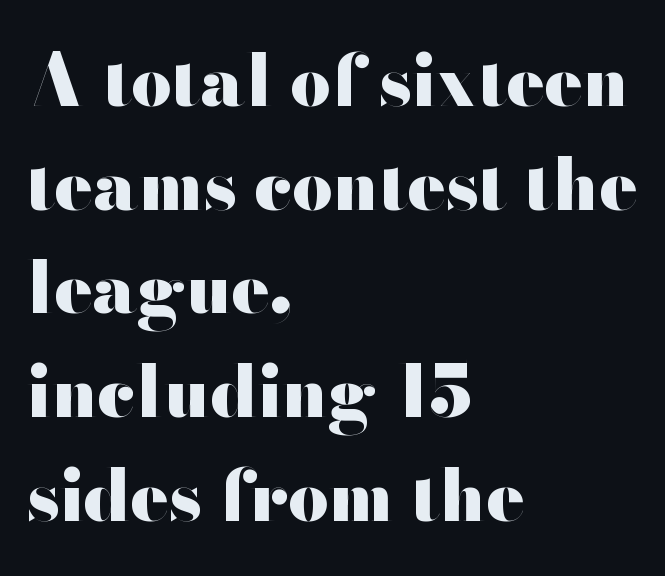
Regarding serifs, this sample does without them. A normal amount of white space separates one row of letters from the next. The rendering uses natural spacing where letterforms have individual widths. A roman cut, with each character standing at attention. Short and long lines alike share a common starting point at left.
